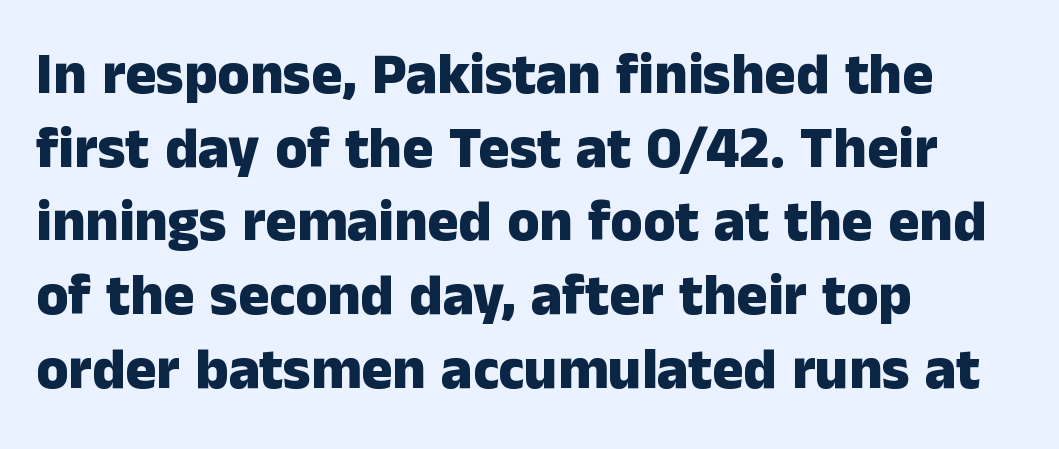
These lines are composed in type without serifs. How would I describe the line gaps? Plain and ordinary. The passage is arranged the way most books set body copy — flush left. Look at the tracking — it's just the regular setting, nothing added. Rendered with straight, roman letterforms. Plenty of ink on the page — the face is bold.
